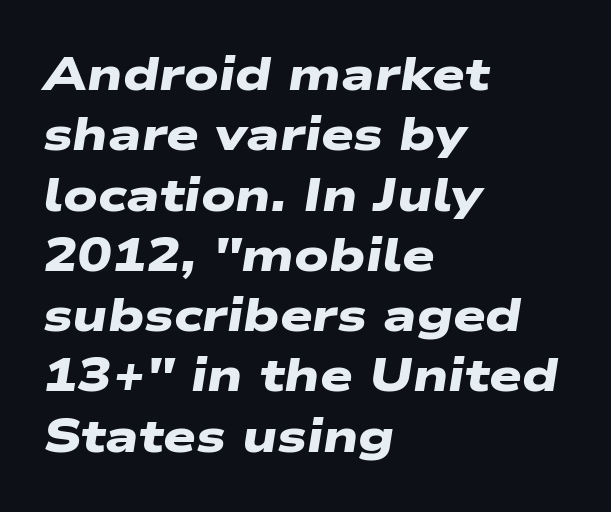
The image shows 46 px heavy, wide sans-serif type; set left-aligned, normal line spacing (1.31x), normal letter spacing, not underlined; low stroke contrast and a medium x-height.
